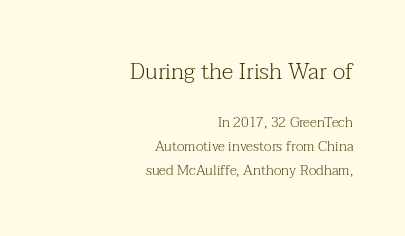
{"italic": "no", "bold": "no", "underline": "no", "align": "right", "line_spacing_ratio": 1.72, "letter_spacing": "normal", "letter_spacing_em": 0.0, "larger_block": "first", "size_ratio": 1.64, "glyph_px": 23}
